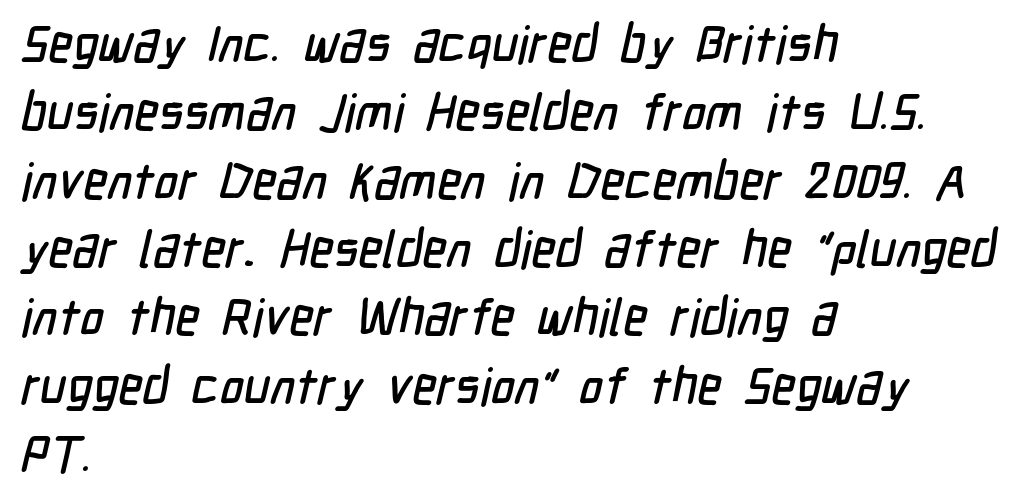
The image shows 51 px condensed sans-serif type; set left-aligned, normal line spacing (1.34x), normal letter spacing, not underlined; low stroke contrast and a medium x-height.
